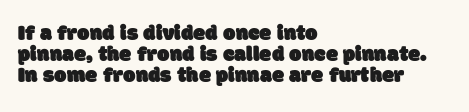
The area under the type is left untouched. Letter spacing: default. Baseline-to-baseline distance is barely more than the letter height. In CSS terms this would be text-align: left.
